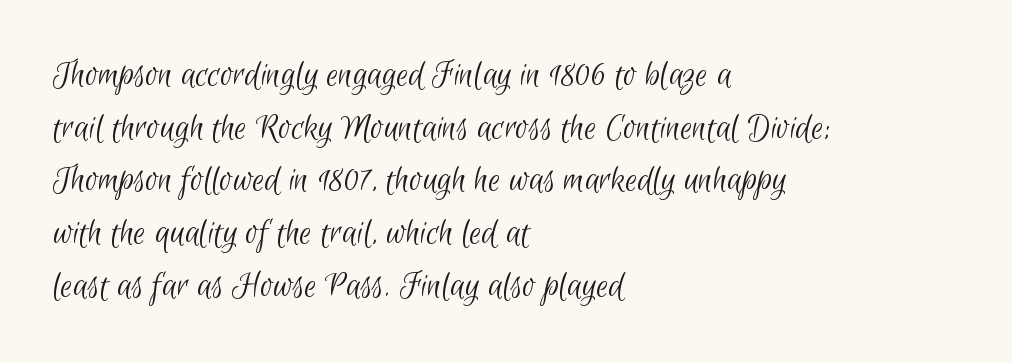
Q: Is the text bold? A: No.
Q: Is the typeface a serif or a sans-serif typeface? A: Sans-serif.
Q: Is the text underlined? A: No.
Q: How is the paragraph aligned? A: Left-aligned.
Q: Is the spacing between letters normal or unusually wide? A: Normal.
Q: Is the spacing between lines tight, normal or loose? A: Normal.
Q: Width (condensed, normal, or wide)? A: Condensed.
Q: Stroke contrast? A: Low.
Q: x-height? A: Small.
Q: Monospaced? A: No.
